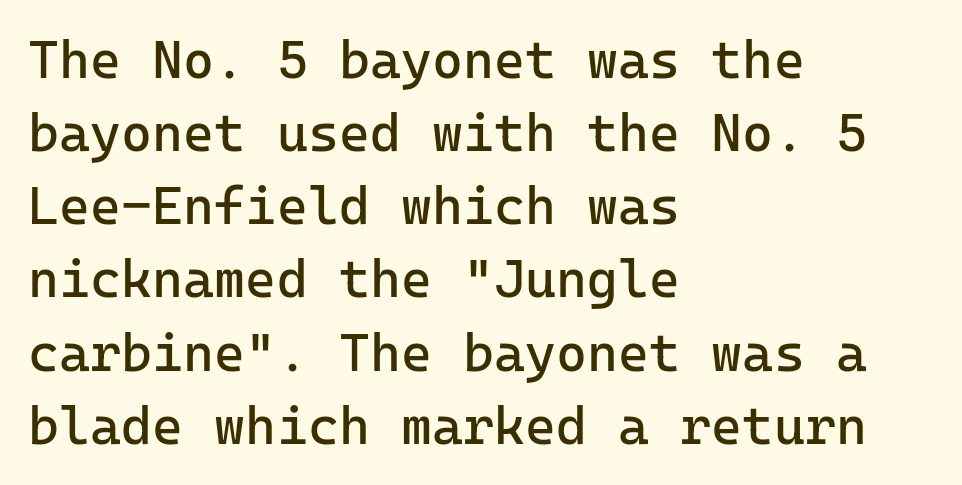
The image shows 53 px regular-weight sans-serif type, upright; set left-aligned, normal line spacing (1.38x), normal letter spacing, not underlined; low stroke contrast and a medium x-height.
